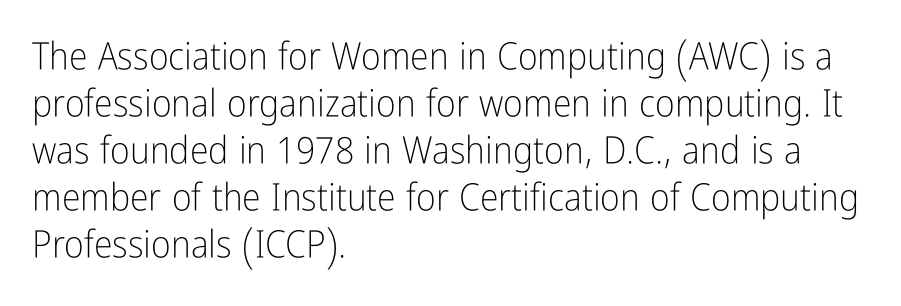
This rendering leaves character spacing at its baseline value. The font sits on the lighter half of the weight spectrum, regular included. A typesetter would label this face a sans. Spacing verdict: proportional, widths tailored to each character.
